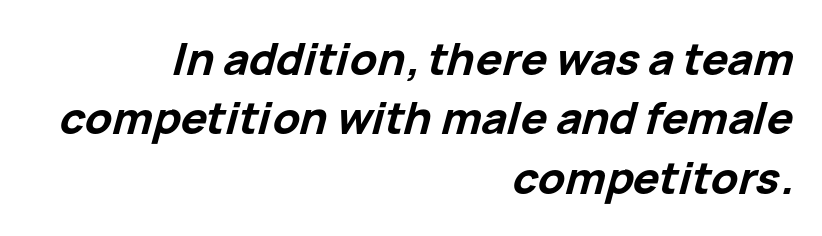
The image shows 44 px bold type, italic (leaning right); set right-aligned, normal line spacing (1.35x), normal letter spacing, not underlined; low stroke contrast and a medium x-height.
